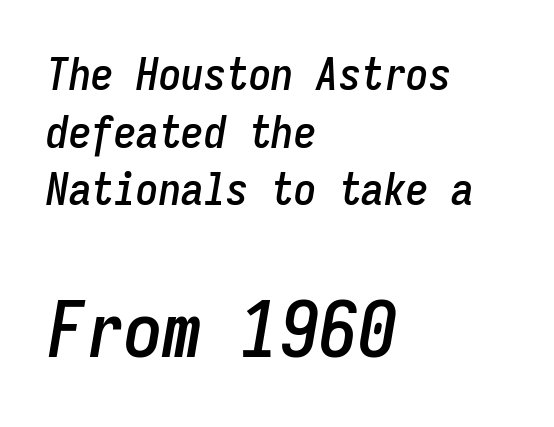
The image shows 78 px condensed type, italic (leaning right), monospaced; set left-aligned, normal line spacing (1.28x), normal letter spacing, not underlined; the second (bottom) block is 1.73x larger; low stroke contrast and a medium x-height.
